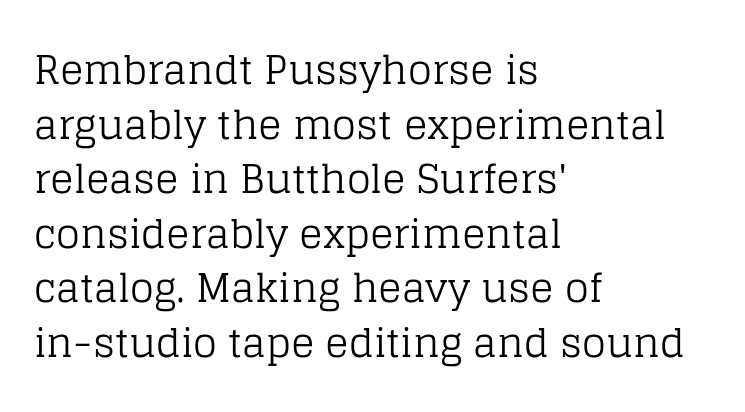
The image shows 39 px regular-weight serif type, upright; set left-aligned, normal line spacing (1.4x), normal letter spacing, not underlined; low stroke contrast and a large x-height.
